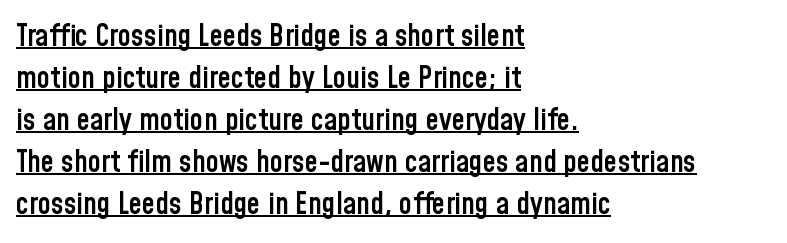
You could not count columns in this text — the font is proportionally spaced. The paragraph has a hard left edge and a soft right edge. This is underlined copy, the kind a proofreader might mark for attention. The axis of the letterforms is exactly vertical. Regarding serifs, this sample does without them. Is the type bold? Partly — it's a semibold, heavier than regular but not fully bold.
